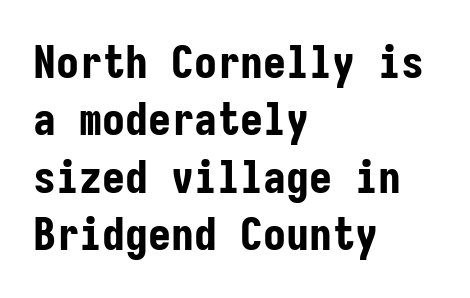
{"serif": "no", "italic": "no", "bold": "yes", "weight": "bold", "width": "condensed", "stroke_contrast": "low", "x_height": "medium", "monospaced": "yes", "underline": "no", "align": "left", "line_spacing": "normal", "line_spacing_ratio": 1.25, "letter_spacing": "normal", "letter_spacing_em": 0.0, "glyph_px": 46}
